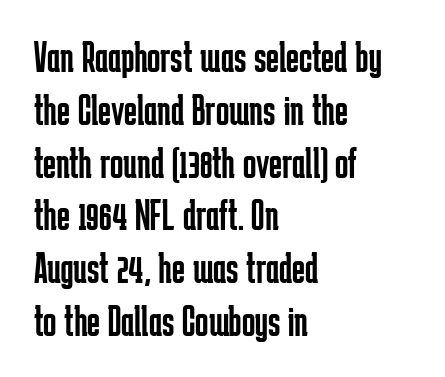
Each letter keeps its own natural width here, so spacing adapts to shape. Is this a sans? Yes — the strokes have no serifs. Unmarked baselines from the first word to the last. A student would call this left alignment; a typographer would say flush left, rag right. Every character sits straight up, as roman type does.
